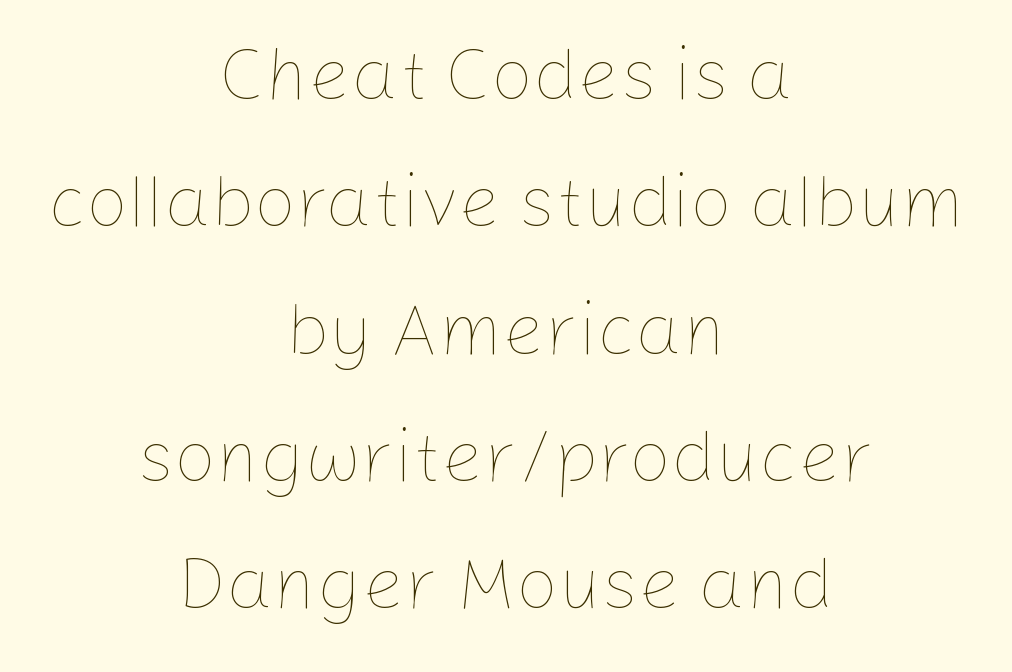
The image shows 74 px thin type, upright; set centered, line spacing 1.72x, normal letter spacing, not underlined; low stroke contrast and a medium x-height.
